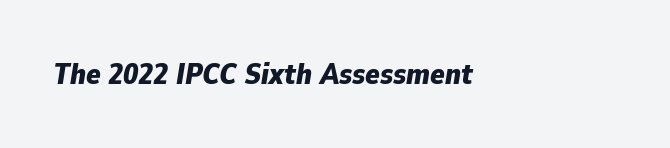
Every letter is thick-stroked: bold, no question. Beneath every word, the page is bare. Letter spacing: default. Italic: yes, the glyphs are oblique.
